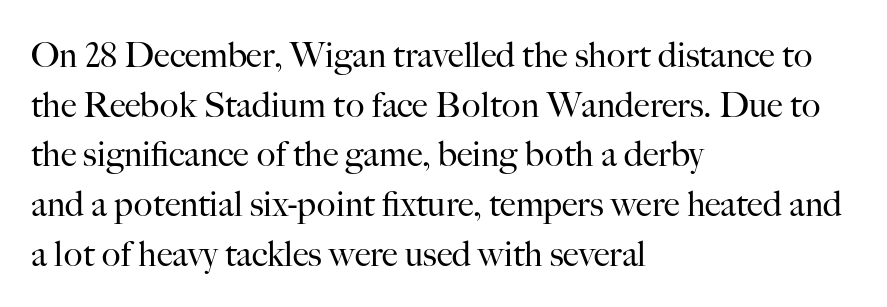
The image shows 35 px regular-weight serif type, upright; set left-aligned, normal line spacing (1.42x), normal letter spacing, not underlined; high stroke contrast and a small x-height.
